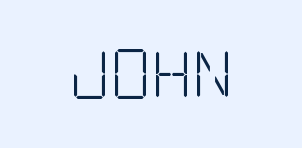
Q: Is the text bold? A: No.
Q: Is the text italic (slanted)? A: No, it is upright.
Q: Is the typeface a serif or a sans-serif typeface? A: Serif.
Q: Is the text underlined? A: No.
Q: Is the spacing between letters normal or unusually wide? A: Normal.
Q: Width (condensed, normal, or wide)? A: Condensed.
Q: Stroke contrast? A: Low.
Q: x-height? A: Large.
